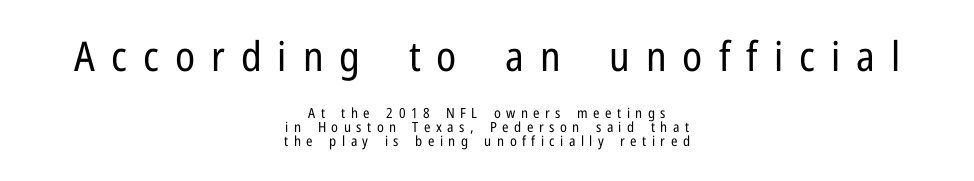
Q: Is the text bold? A: No.
Q: Is the text italic (slanted)? A: No, it is upright.
Q: Is the typeface a serif or a sans-serif typeface? A: Sans-serif.
Q: Is the text underlined? A: No.
Q: How is the paragraph aligned? A: Centered.
Q: Is the spacing between letters normal or unusually wide? A: Unusually wide.
Q: Is the spacing between lines tight, normal or loose? A: Tight.
Q: Which block of text is set in a larger size, the first (top) or the second (bottom)? A: The first (top) one.
Q: Width (condensed, normal, or wide)? A: Condensed.
Q: Stroke contrast? A: Low.
Q: x-height? A: Medium.
Q: Monospaced? A: No.
